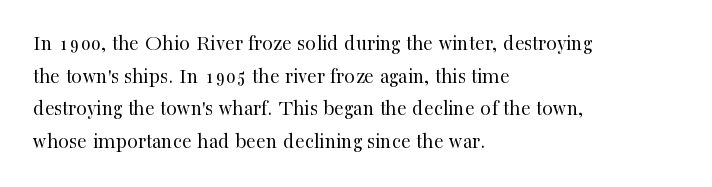
Rows of type keep a routine distance in the vertical direction. The space beneath each line is pristine and unruled. Which margin do the lines hug? The left one — the right edge is uneven. The letterforms sit shoulder to shoulder at normal distance.
